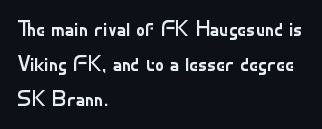
Q: Is the text bold? A: No.
Q: Is the text italic (slanted)? A: No, it is upright.
Q: Is the text underlined? A: No.
Q: How is the paragraph aligned? A: Left-aligned.
Q: Is the spacing between letters normal or unusually wide? A: Normal.
Q: Is the spacing between lines tight, normal or loose? A: Normal.
